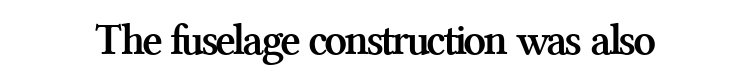
Designer's note — italics off, roman on. Typesetter's note: full bold, strokes at maximum text heaviness. The line texture is even and compact thanks to regular tracking. The type family on display is of the serif kind. A typesetter would call this proportional, since set widths differ per character. Lines of text with bare space underneath.
